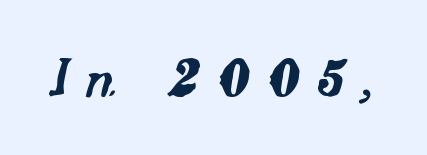
{"italic": "yes", "lean": "right", "slant_degrees": 14, "width": "normal", "stroke_contrast": "medium", "x_height": "small", "monospaced": "no", "underline": "no", "letter_spacing": "wide", "letter_spacing_em": 0.37, "glyph_px": 49}
